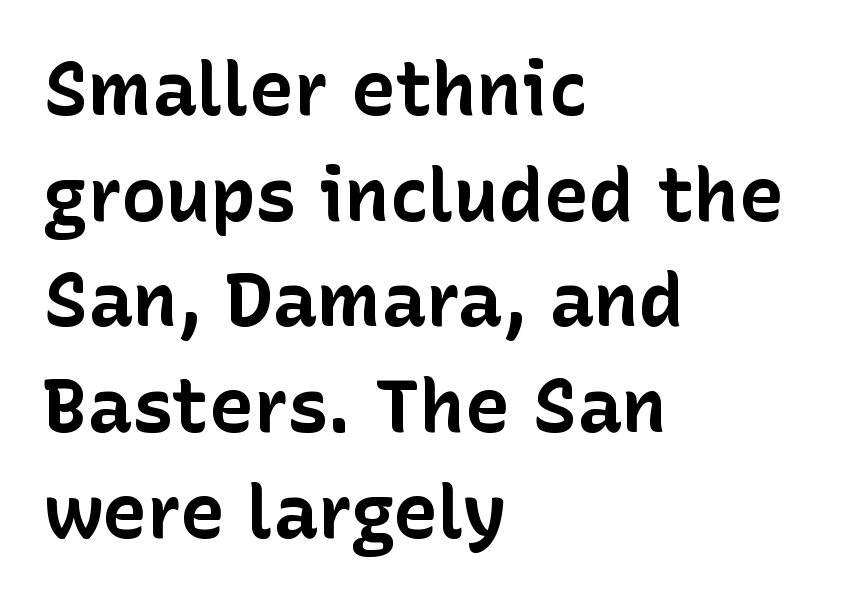
Descender tails drop into unmarked territory. Students, note that the glyphs here touch the page at normal intervals. Notice how thick the strokes are: this is what a full bold looks like. Notice how the stems are strictly vertical — no italics here. The rag falls on the right side of this text block.
